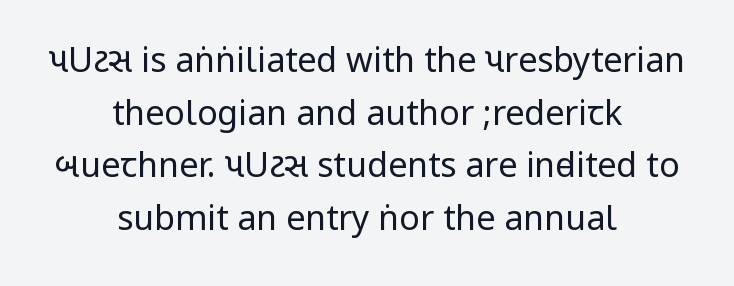
Q: Is the text bold? A: No.
Q: Is the text italic (slanted)? A: No, it is upright.
Q: Is the typeface a serif or a sans-serif typeface? A: Sans-serif.
Q: Is the text underlined? A: No.
Q: How is the paragraph aligned? A: Centered.
Q: Is the spacing between letters normal or unusually wide? A: Normal.
Q: Is the spacing between lines tight, normal or loose? A: Normal.
Q: Width (condensed, normal, or wide)? A: Condensed.
Q: Stroke contrast? A: Low.
